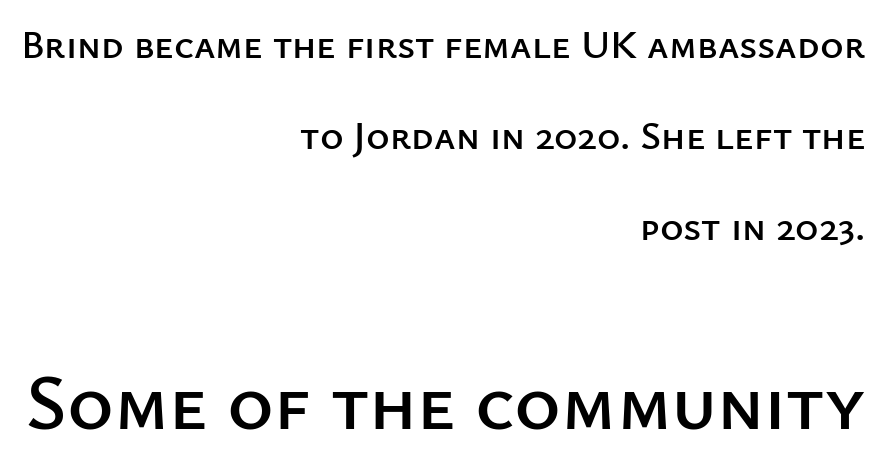
{"serif": "no", "italic": "no", "width": "normal", "stroke_contrast": "low", "x_height": "medium", "monospaced": "no", "underline": "no", "align": "right", "line_spacing": "loose", "line_spacing_ratio": 2.27, "letter_spacing": "normal", "letter_spacing_em": 0.0, "larger_block": "second", "size_ratio": 1.98, "glyph_px": 79}
